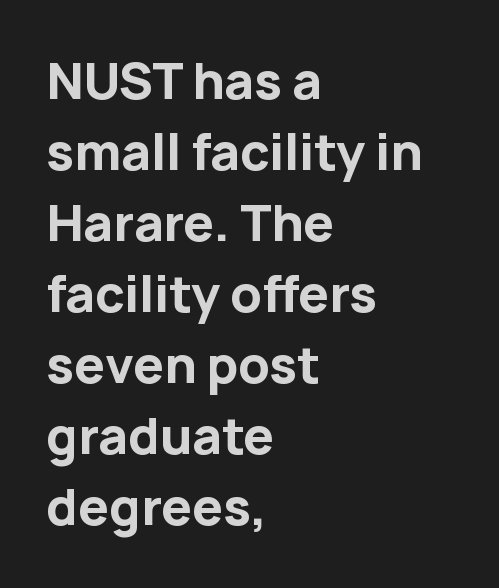
{"serif": "no", "italic": "no", "bold": "yes", "weight": "bold", "width": "normal", "stroke_contrast": "low", "x_height": "medium", "monospaced": "no", "underline": "no", "align": "left", "line_spacing": "normal", "line_spacing_ratio": 1.45, "letter_spacing": "normal", "letter_spacing_em": 0.0, "glyph_px": 49}
